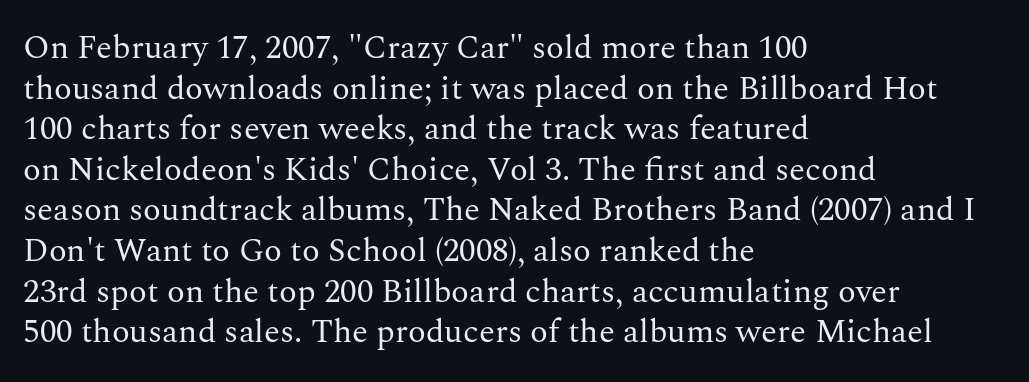
Nobody drew a line under any word here. Varying glyph widths throughout — classic text-font behaviour. Horizontal alignment here is leftward, the default for most running prose. A quiet, ordinary-to-light weight characterises the typeface. The typography opts for an upright posture over an oblique one.
